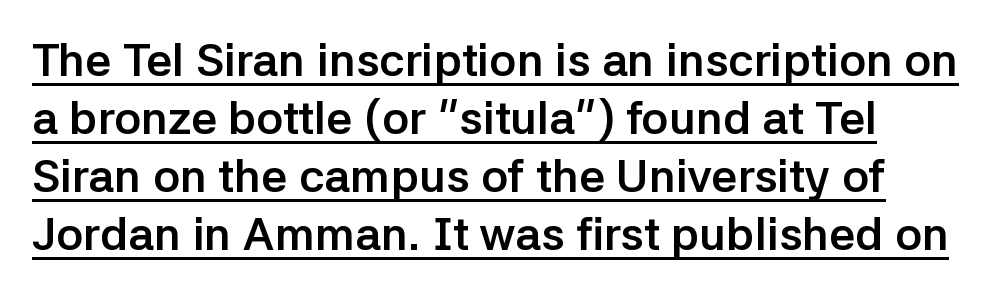
The specimen includes a rule beneath the text block's lines. Does the lettering tilt? It doesn't — this is upright. A typesetter would call this proportional, since set widths differ per character. To sum up the face: it is a sans, with no serifs.
